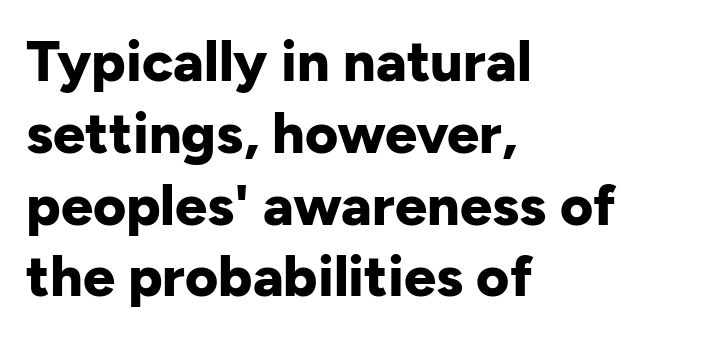
As a designer I'd log this as weight 700, bold. Just letters on the line, the space beneath them empty. One glance says typical: line gaps are just what's usual. The designer went with a sans here, leaving each stem footless. The lettering stays uniformly vertical, giving the passage a roman look.
